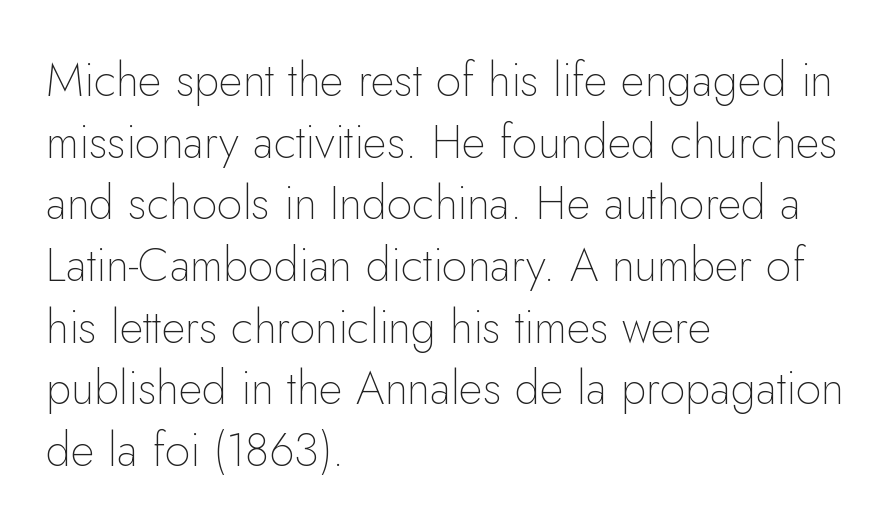
Leftover space on each line is placed entirely after the last word. A typesetter would call this leading conventional body-copy spacing. To sum up the face: it is a sans, with no serifs. Every stem runs plumb, perpendicular to the baseline. This sample has the flowing, uneven cadence of proportional lettering. The tracking reads as untouched default to a designer's eye.
